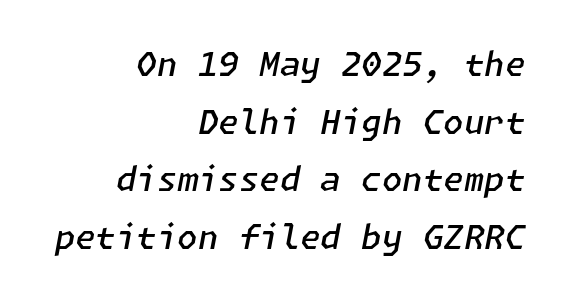
The image shows 33 px semibold type, italic (leaning right); set right-aligned, line spacing 1.75x, normal letter spacing, not underlined; low stroke contrast and a medium x-height.
